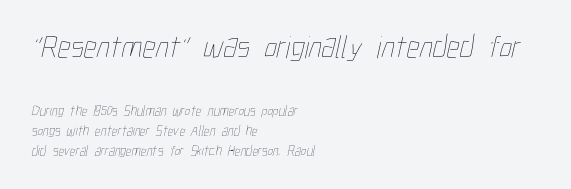
{"bold": "no", "weight": "thin", "width": "condensed", "stroke_contrast": "low", "x_height": "medium", "monospaced": "no", "underline": "no", "align": "left", "line_spacing": "normal", "line_spacing_ratio": 1.44, "letter_spacing": "normal", "letter_spacing_em": 0.0, "larger_block": "first", "size_ratio": 2.29, "glyph_px": 32}
